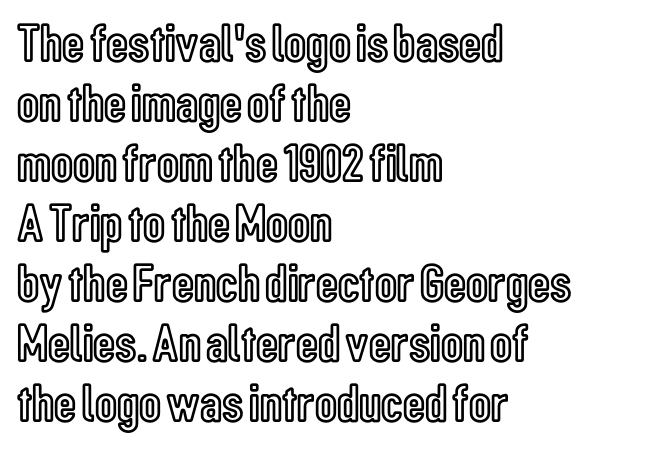
The image shows 54 px condensed type, upright; set left-aligned, tight line spacing (1.11x), normal letter spacing, not underlined; a medium x-height.
